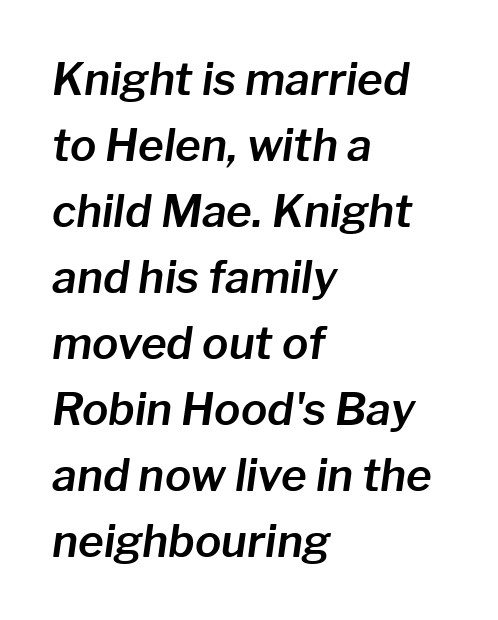
Q: Is the text italic (slanted)? A: Yes, it leans right by about 8 degrees.
Q: Is the text underlined? A: No.
Q: How is the paragraph aligned? A: Left-aligned.
Q: Is the spacing between letters normal or unusually wide? A: Normal.
Q: Is the spacing between lines tight, normal or loose? A: Normal.
Q: Width (condensed, normal, or wide)? A: Normal.
Q: Stroke contrast? A: Low.
Q: x-height? A: Medium.
Q: Monospaced? A: No.
